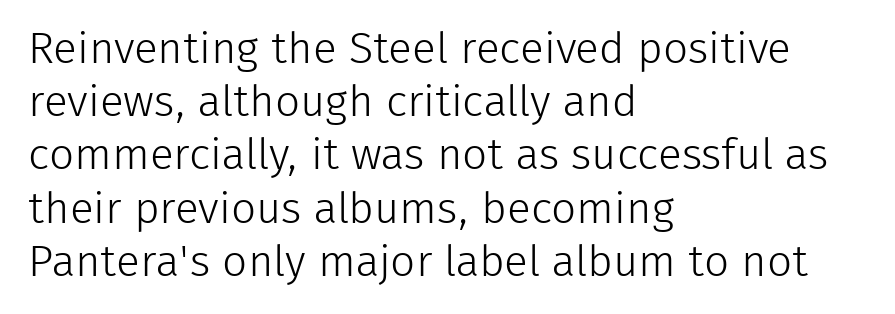
Q: Is the text bold? A: No.
Q: Is the text italic (slanted)? A: No, it is upright.
Q: Is the typeface a serif or a sans-serif typeface? A: Sans-serif.
Q: Is the text underlined? A: No.
Q: How is the paragraph aligned? A: Left-aligned.
Q: Is the spacing between letters normal or unusually wide? A: Normal.
Q: Width (condensed, normal, or wide)? A: Normal.
Q: Stroke contrast? A: Low.
Q: x-height? A: Medium.
Q: Monospaced? A: No.
